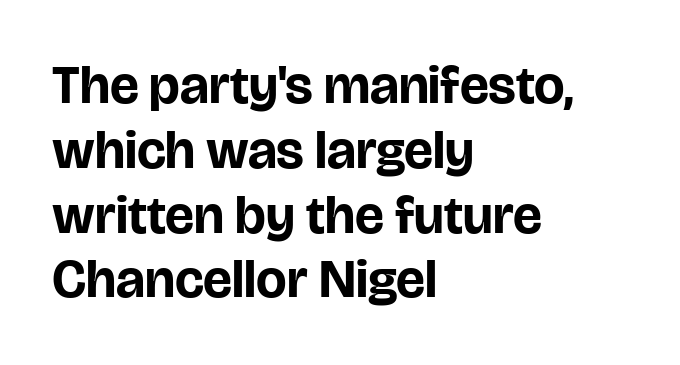
Q: Is the text bold? A: Yes.
Q: Is the text italic (slanted)? A: No, it is upright.
Q: Is the typeface a serif or a sans-serif typeface? A: Sans-serif.
Q: Is the text underlined? A: No.
Q: How is the paragraph aligned? A: Left-aligned.
Q: Is the spacing between letters normal or unusually wide? A: Normal.
Q: Width (condensed, normal, or wide)? A: Normal.
Q: Stroke contrast? A: Low.
Q: x-height? A: Large.
Q: Monospaced? A: No.
